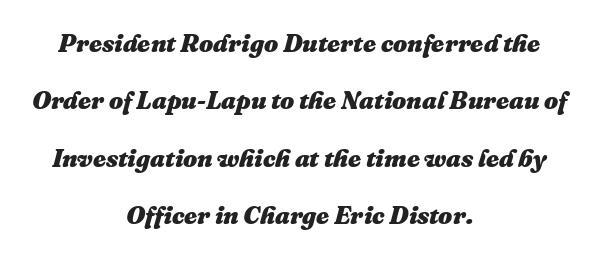
Q: Is the text bold? A: Yes.
Q: Is the text italic (slanted)? A: Yes, it leans right by about 16 degrees.
Q: Is the text underlined? A: No.
Q: How is the paragraph aligned? A: Centered.
Q: Is the spacing between letters normal or unusually wide? A: Normal.
Q: Is the spacing between lines tight, normal or loose? A: Loose.
